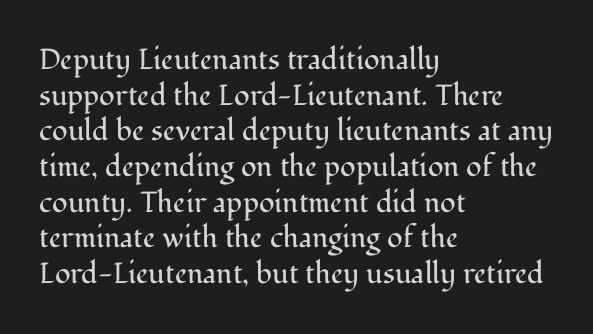
{"serif": "yes", "italic": "no", "bold": "no", "weight": "regular", "width": "normal", "stroke_contrast": "medium", "x_height": "medium", "monospaced": "no", "underline": "no", "align": "left", "line_spacing_ratio": 1.23, "letter_spacing": "normal", "letter_spacing_em": 0.0, "glyph_px": 29}
